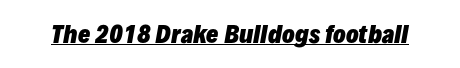
The image shows 23 px bold type, italic (leaning right); set normal letter spacing, underlined.
